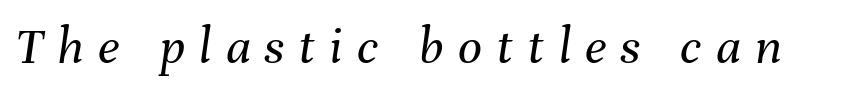
The image shows 53 px regular-weight type, italic (leaning right); set unusually wide letter spacing (+0.27 em), not underlined; medium stroke contrast and a medium x-height.
